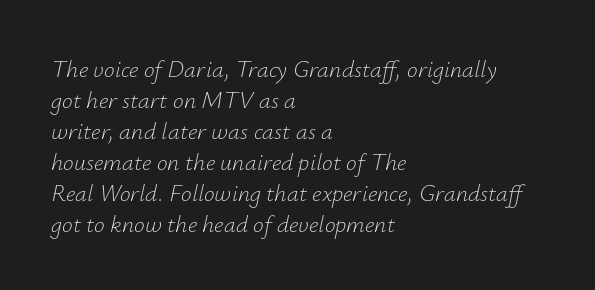
The image shows 24 px text type, italic (leaning right); set left-aligned, normal line spacing (1.29x), normal letter spacing, not underlined.
